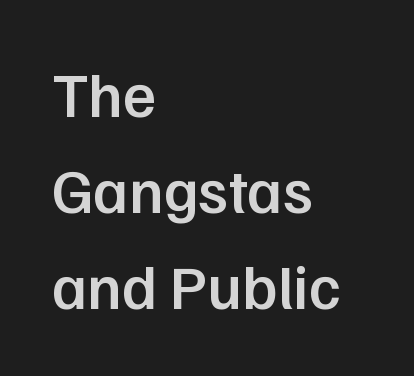
{"serif": "no", "italic": "no", "bold": "semi", "weight": "semibold", "width": "normal", "stroke_contrast": "low", "x_height": "medium", "monospaced": "no", "underline": "no", "align": "left", "line_spacing": "normal", "line_spacing_ratio": 1.52, "letter_spacing": "normal", "letter_spacing_em": 0.0, "glyph_px": 63}
